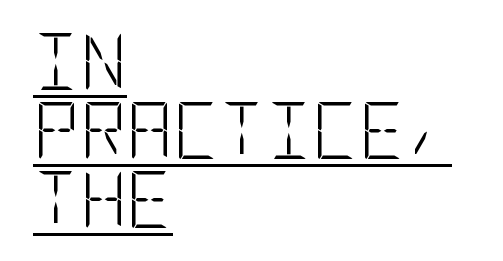
{"serif": "no", "italic": "no", "bold": "no", "weight": "light", "width": "condensed", "stroke_contrast": "low", "x_height": "large", "underline": "yes", "align": "left", "line_spacing_ratio": 1.21, "letter_spacing": "normal", "letter_spacing_em": 0.0, "glyph_px": 57}
